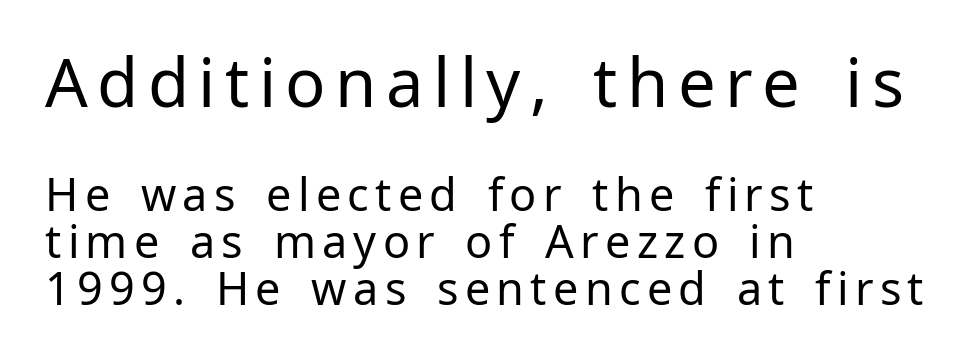
The image shows 67 px regular-weight sans-serif type, upright; set left-aligned, tight line spacing (1.05x), not underlined; the first (top) block is 1.49x larger; low stroke contrast and a medium x-height.
